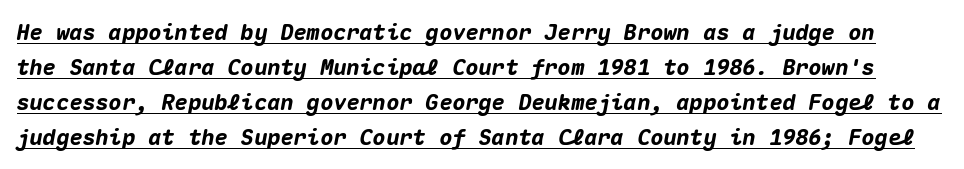
Q: Is the text bold? A: Yes.
Q: Is the text italic (slanted)? A: Yes, it leans right by about 10 degrees.
Q: Is the text underlined? A: Yes.
Q: Is the spacing between letters normal or unusually wide? A: Normal.
Q: Is the spacing between lines tight, normal or loose? A: Normal.
